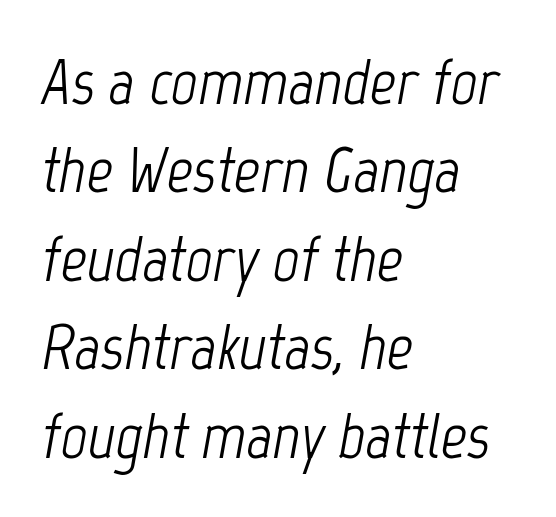
Line spacing here is normal. An italicized treatment has been applied to the whole sample. No word sits above an underline. Line starts are locked; line ends wander. The type is set solid horizontally, with unmodified tracking.
